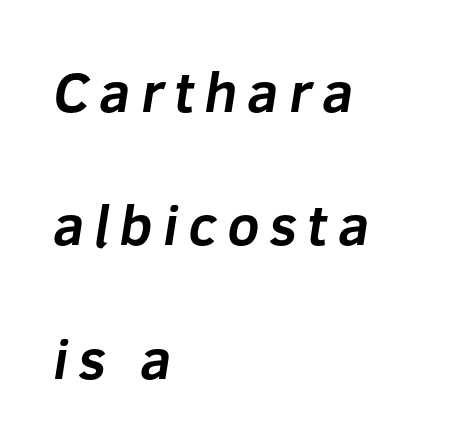
The image shows 56 px bold sans-serif type; set left-aligned, loose line spacing (2.38x), not underlined; low stroke contrast and a medium x-height.
